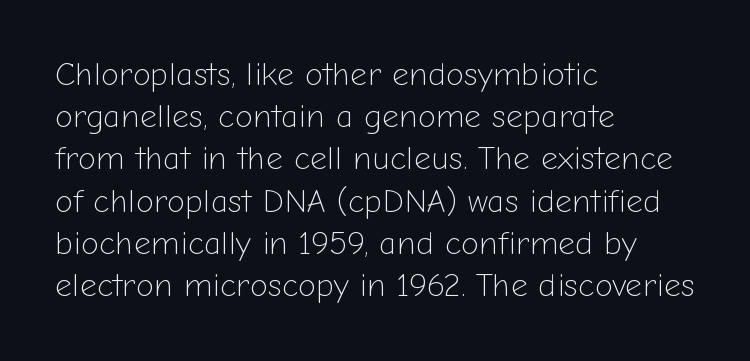
No extra tracking has been applied to these lines. Does the copy run flush right? No — it runs flush left. Evenly set lines give the paragraph a standard silhouette. You can tell from the bare stems that sans-serif type was used. Each letter keeps its own natural width here, so spacing adapts to shape. Counters stay open thanks to moderate or lighter strokes.
